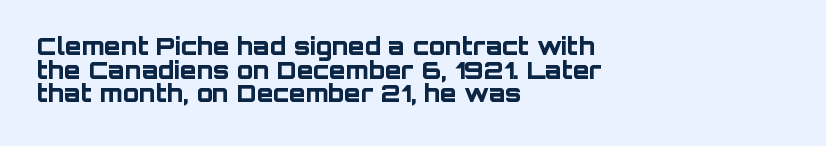
{"italic": "no", "bold": "yes", "underline": "no", "align": "left", "line_spacing": "tight", "line_spacing_ratio": 0.98, "letter_spacing": "normal", "letter_spacing_em": 0.0, "glyph_px": 24}
